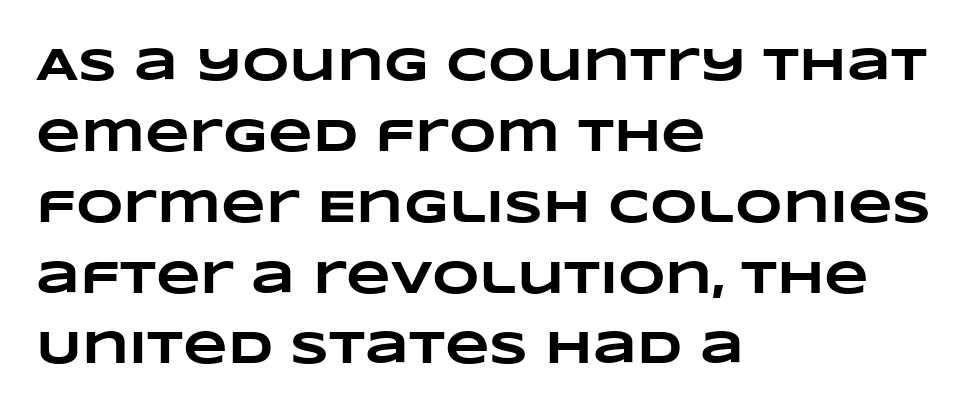
Heavy, bold letterforms. Letters rest on an invisible, unmarked baseline. Reading down the block, your eye returns to a fixed left position each line. Between one letter and the next there's only the usual sliver of space. The rendering uses a moderate line-height, typical for paragraphs.
